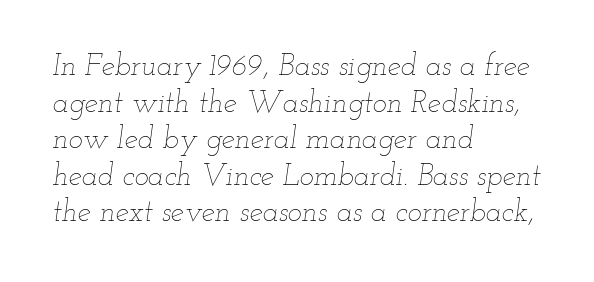
The image shows 30 px thin, wide type, italic (leaning right); set left-aligned, line spacing 1.22x, normal letter spacing, not underlined; low stroke contrast and a small x-height.
